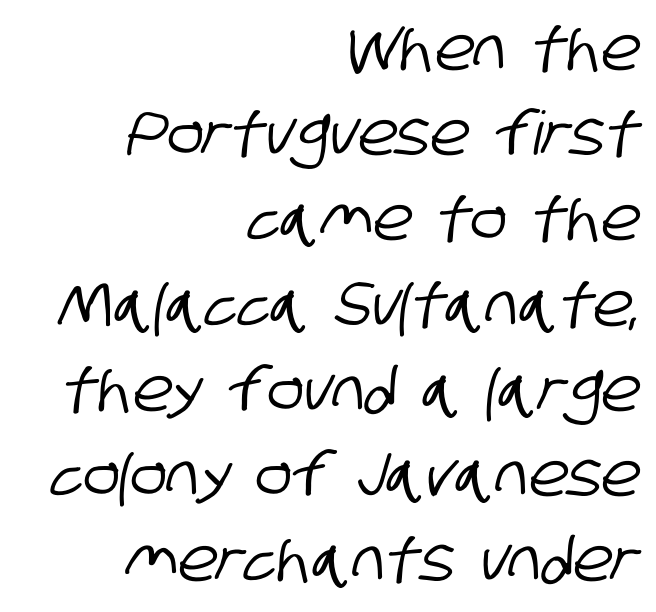
Q: Is the typeface a serif or a sans-serif typeface? A: Sans-serif.
Q: Is the text underlined? A: No.
Q: How is the paragraph aligned? A: Right-aligned.
Q: Is the spacing between letters normal or unusually wide? A: Normal.
Q: Is the spacing between lines tight, normal or loose? A: Normal.
Q: Width (condensed, normal, or wide)? A: Condensed.
Q: Stroke contrast? A: Low.
Q: x-height? A: Large.
Q: Monospaced? A: No.
